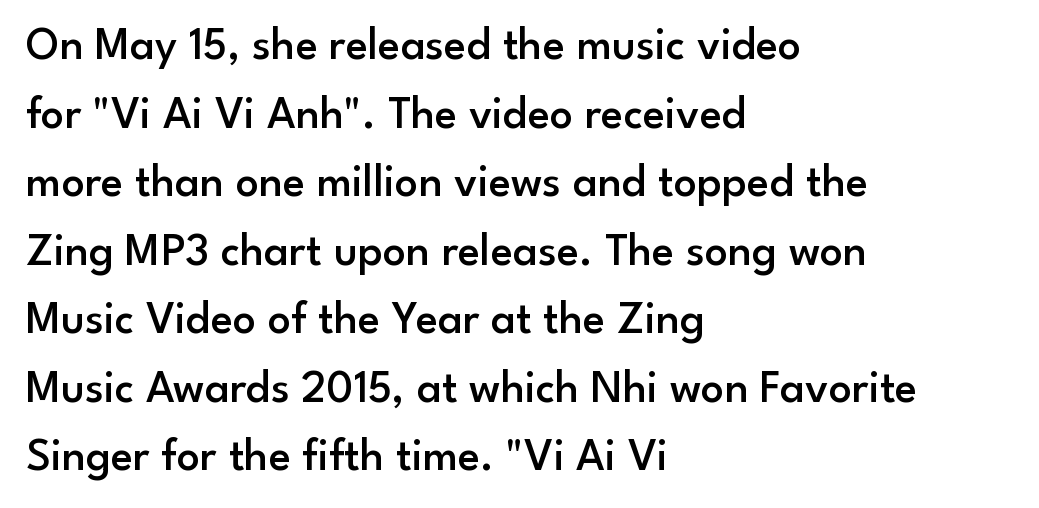
The image shows 46 px semibold sans-serif type, upright; set left-aligned, normal line spacing (1.49x), normal letter spacing, not underlined; low stroke contrast and a small x-height.
